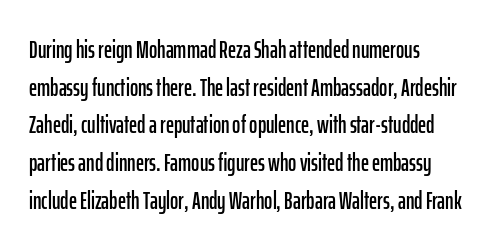
{"italic": "no", "underline": "no", "align": "left", "line_spacing": "normal", "line_spacing_ratio": 1.51, "letter_spacing": "normal", "letter_spacing_em": 0.0, "glyph_px": 25}
